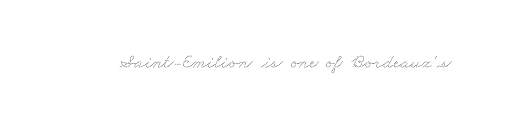
Think standard paragraph weight, or any step lighter than that. Spacing between characters is what you'd get straight out of the box. The space directly below the letters is spotless.
